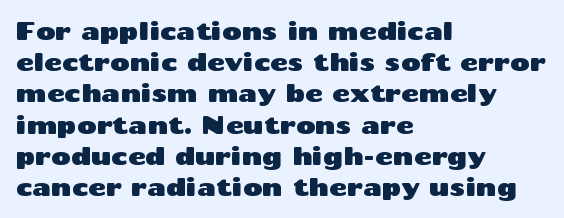
Does the copy run flush right? No — it runs flush left. The font's upright variant was chosen for this text. Descender tails drop into unmarked territory. Reading down the column, the eye jumps a familiar distance to each next line.
